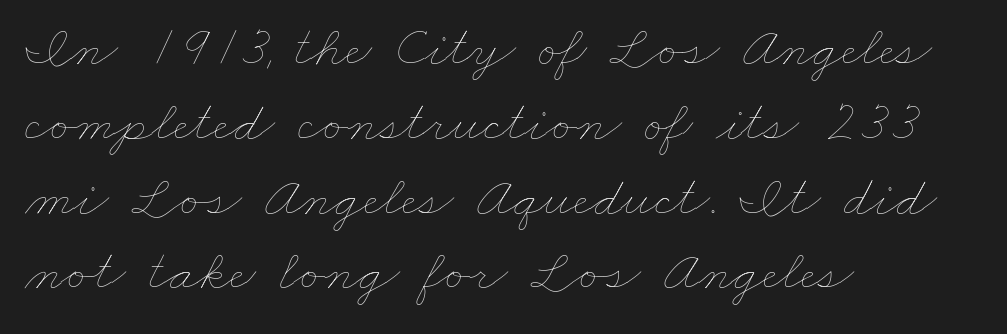
Q: Is the text bold? A: No.
Q: Is the text underlined? A: No.
Q: How is the paragraph aligned? A: Left-aligned.
Q: Is the spacing between letters normal or unusually wide? A: Normal.
Q: Is the spacing between lines tight, normal or loose? A: Normal.
Q: Width (condensed, normal, or wide)? A: Wide.
Q: Stroke contrast? A: Low.
Q: x-height? A: Small.
Q: Monospaced? A: No.
